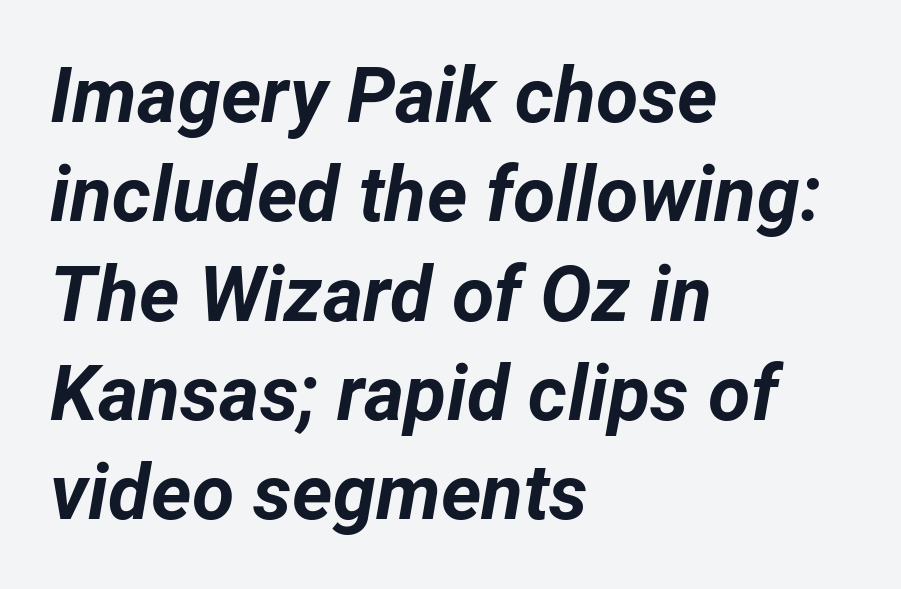
{"italic": "yes", "lean": "right", "slant_degrees": 12, "bold": "yes", "weight": "bold", "width": "normal", "stroke_contrast": "low", "x_height": "medium", "monospaced": "no", "underline": "no", "align": "left", "line_spacing": "normal", "line_spacing_ratio": 1.29, "letter_spacing": "normal", "letter_spacing_em": 0.0, "glyph_px": 77}
